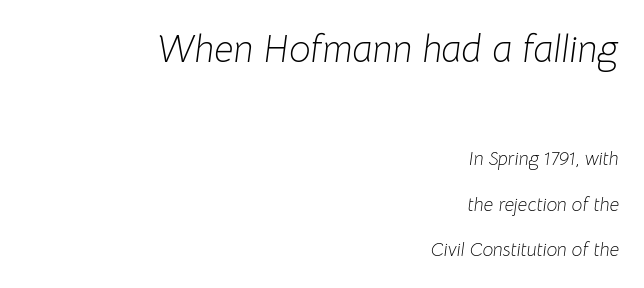
{"italic": "yes", "lean": "right", "slant_degrees": 8, "bold": "no", "weight": "light", "width": "normal", "stroke_contrast": "low", "x_height": "medium", "monospaced": "no", "underline": "no", "align": "right", "line_spacing": "loose", "line_spacing_ratio": 2.39, "letter_spacing": "normal", "letter_spacing_em": 0.0, "larger_block": "first", "size_ratio": 2.0, "glyph_px": 38}
